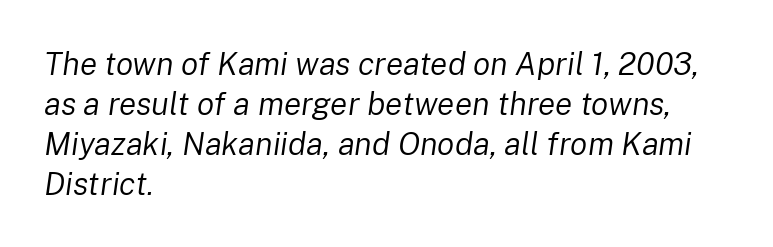
{"italic": "yes", "lean": "right", "slant_degrees": 8, "bold": "no", "weight": "regular", "width": "normal", "stroke_contrast": "low", "x_height": "medium", "monospaced": "no", "underline": "no", "align": "left", "line_spacing": "normal", "line_spacing_ratio": 1.25, "letter_spacing": "normal", "letter_spacing_em": 0.0, "glyph_px": 32}
